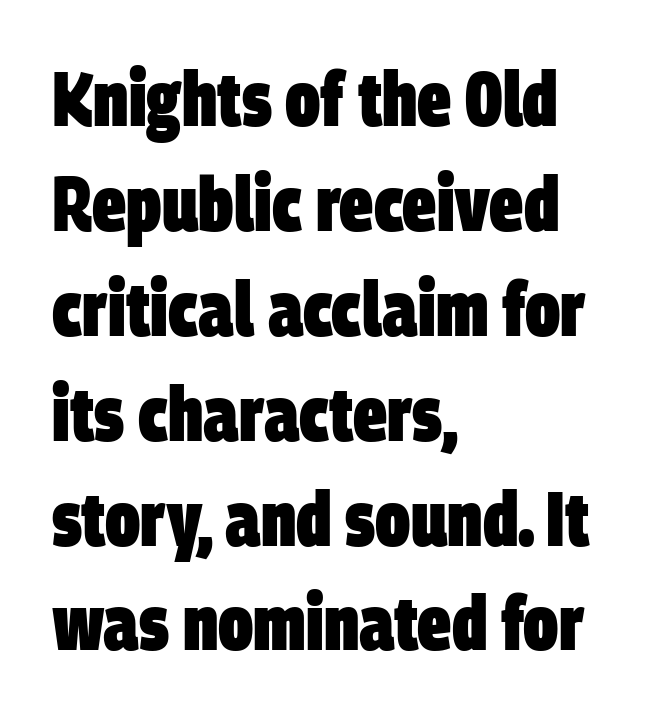
Q: Is the text bold? A: Yes.
Q: Is the typeface a serif or a sans-serif typeface? A: Sans-serif.
Q: Is the text underlined? A: No.
Q: How is the paragraph aligned? A: Left-aligned.
Q: Is the spacing between letters normal or unusually wide? A: Normal.
Q: Is the spacing between lines tight, normal or loose? A: Normal.
Q: Width (condensed, normal, or wide)? A: Condensed.
Q: Stroke contrast? A: Low.
Q: x-height? A: Large.
Q: Monospaced? A: No.
